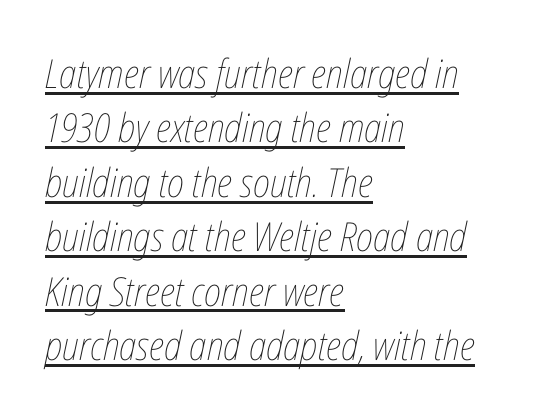
These lines are rendered in a variable-pitch font. Evenly set lines give the paragraph a standard silhouette. Each line starts at the same left margin while the right side varies. The face used here has a pronounced slope to its letters. Underlining? Definitely there.
